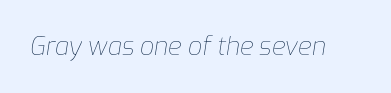
Q: Is the text bold? A: No.
Q: Is the text italic (slanted)? A: Yes, it leans right by about 9 degrees.
Q: Is the text underlined? A: No.
Q: Is the spacing between letters normal or unusually wide? A: Normal.
